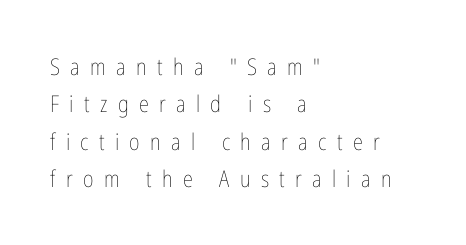
{"italic": "no", "bold": "no", "underline": "no", "align": "left", "line_spacing": "normal", "line_spacing_ratio": 1.63, "letter_spacing": "wide", "letter_spacing_em": 0.45, "glyph_px": 23}
